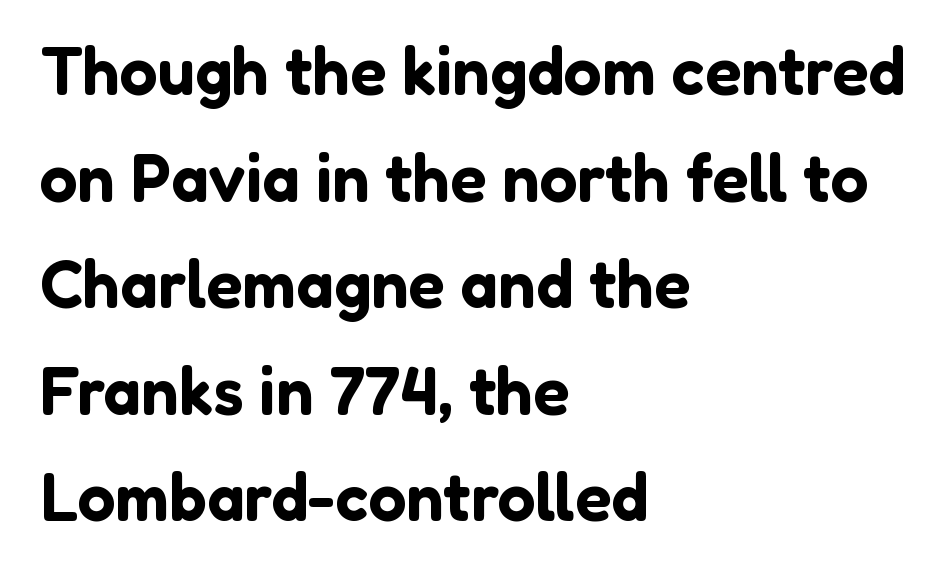
{"serif": "no", "italic": "no", "width": "normal", "stroke_contrast": "low", "x_height": "medium", "monospaced": "no", "underline": "no", "align": "left", "line_spacing": "normal", "line_spacing_ratio": 1.59, "letter_spacing": "normal", "letter_spacing_em": 0.0, "glyph_px": 67}
